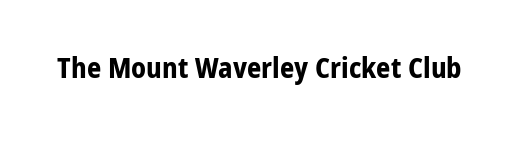
The passage shown is emphatically bold. Observe the ordinary spacing: letters are neighbours, not strangers. Spacing verdict: proportional, widths tailored to each character. The designer went with a sans here, leaving each stem footless. Rule under the text: the space is simply empty.
